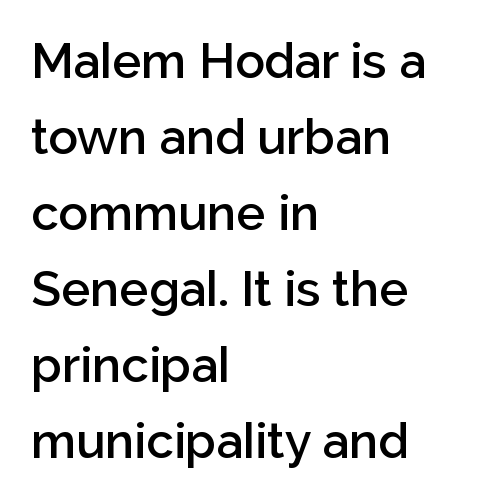
{"serif": "no", "italic": "no", "bold": "semi", "weight": "semibold", "width": "normal", "stroke_contrast": "low", "x_height": "medium", "monospaced": "no", "underline": "no", "align": "left", "line_spacing": "normal", "line_spacing_ratio": 1.55, "letter_spacing": "normal", "letter_spacing_em": 0.0, "glyph_px": 49}
